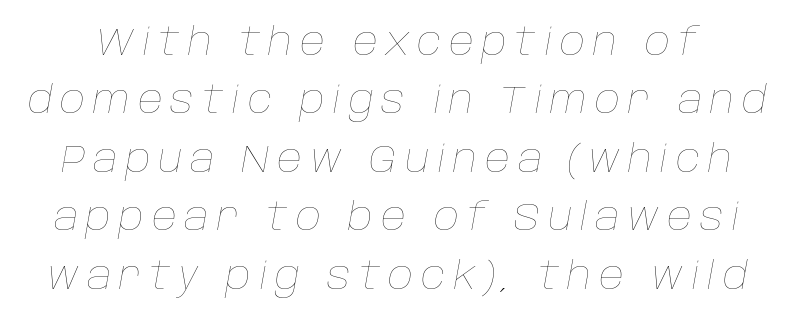
{"italic": "yes", "lean": "right", "slant_degrees": 10, "bold": "no", "weight": "thin", "width": "normal", "stroke_contrast": "low", "x_height": "large", "monospaced": "no", "underline": "no", "line_spacing": "normal", "line_spacing_ratio": 1.5, "letter_spacing": "wide", "letter_spacing_em": 0.2, "glyph_px": 39}
